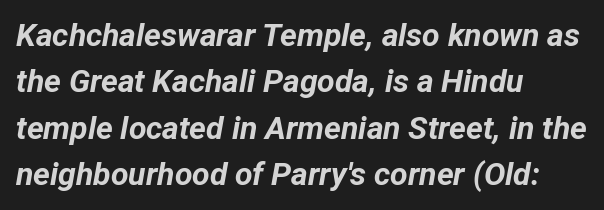
Q: Is the text bold? A: Yes.
Q: Is the text italic (slanted)? A: Yes, it leans right by about 12 degrees.
Q: Is the text underlined? A: No.
Q: How is the paragraph aligned? A: Left-aligned.
Q: Is the spacing between letters normal or unusually wide? A: Normal.
Q: Is the spacing between lines tight, normal or loose? A: Normal.
Q: Width (condensed, normal, or wide)? A: Normal.
Q: Stroke contrast? A: Low.
Q: x-height? A: Medium.
Q: Monospaced? A: No.
